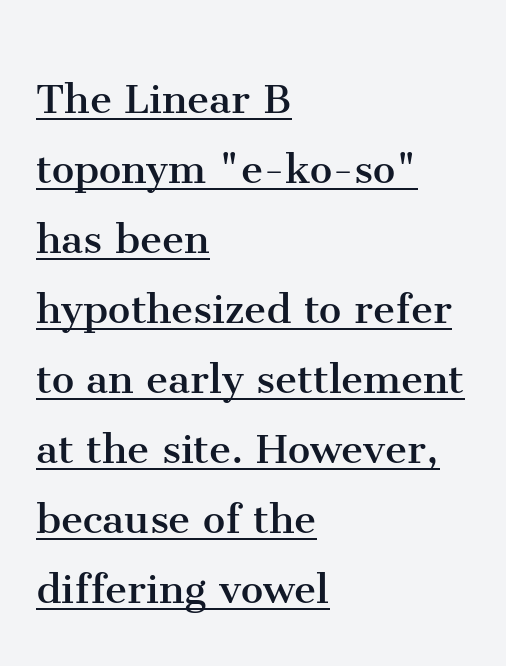
{"serif": "yes", "italic": "no", "bold": "no", "weight": "regular", "width": "normal", "stroke_contrast": "medium", "x_height": "medium", "monospaced": "no", "underline": "yes", "align": "left", "line_spacing": "normal", "line_spacing_ratio": 1.4, "letter_spacing": "normal", "letter_spacing_em": 0.0, "glyph_px": 50}
